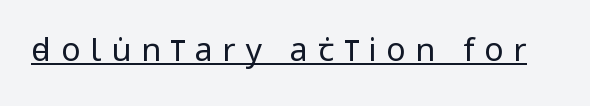
The words here are underlined. The face used here is proportionally spaced, like ordinary book or web type. Weight class: somewhere from thin through regular. The designer went with a sans here, leaving each stem footless.
